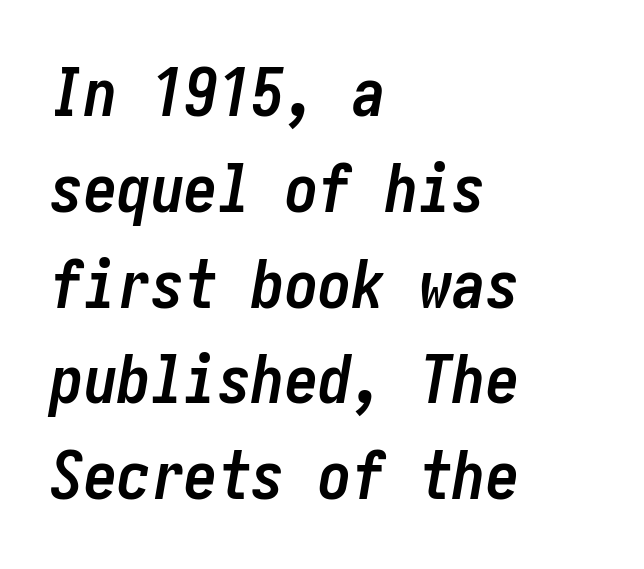
This sample uses plain, unmodified letter spacing. Set as a true bold cut, around the 700 mark. Each new line begins a customary step beneath the previous one. No word sits above an underline.
